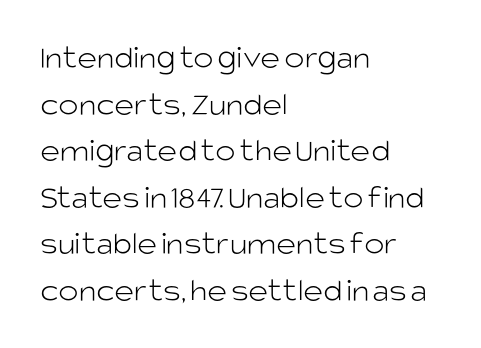
Q: Is the text bold? A: No.
Q: Is the text italic (slanted)? A: No, it is upright.
Q: Is the typeface a serif or a sans-serif typeface? A: Sans-serif.
Q: Is the text underlined? A: No.
Q: How is the paragraph aligned? A: Left-aligned.
Q: Is the spacing between letters normal or unusually wide? A: Normal.
Q: Is the spacing between lines tight, normal or loose? A: Normal.
Q: Width (condensed, normal, or wide)? A: Normal.
Q: Stroke contrast? A: Low.
Q: x-height? A: Large.
Q: Monospaced? A: No.
